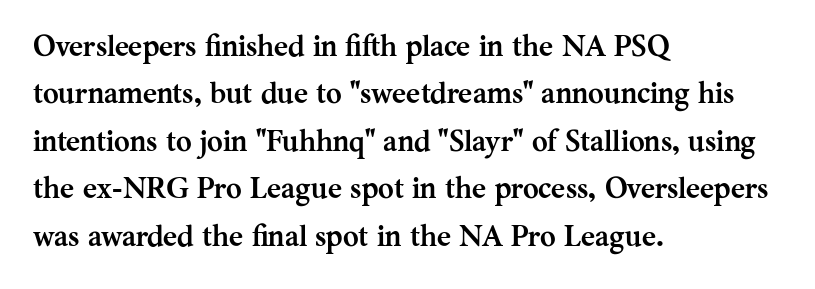
{"serif": "yes", "italic": "no", "bold": "yes", "weight": "semibold", "width": "normal", "stroke_contrast": "medium", "x_height": "medium", "monospaced": "no", "underline": "no", "align": "left", "line_spacing": "normal", "line_spacing_ratio": 1.58, "letter_spacing": "normal", "letter_spacing_em": 0.0, "glyph_px": 30}
